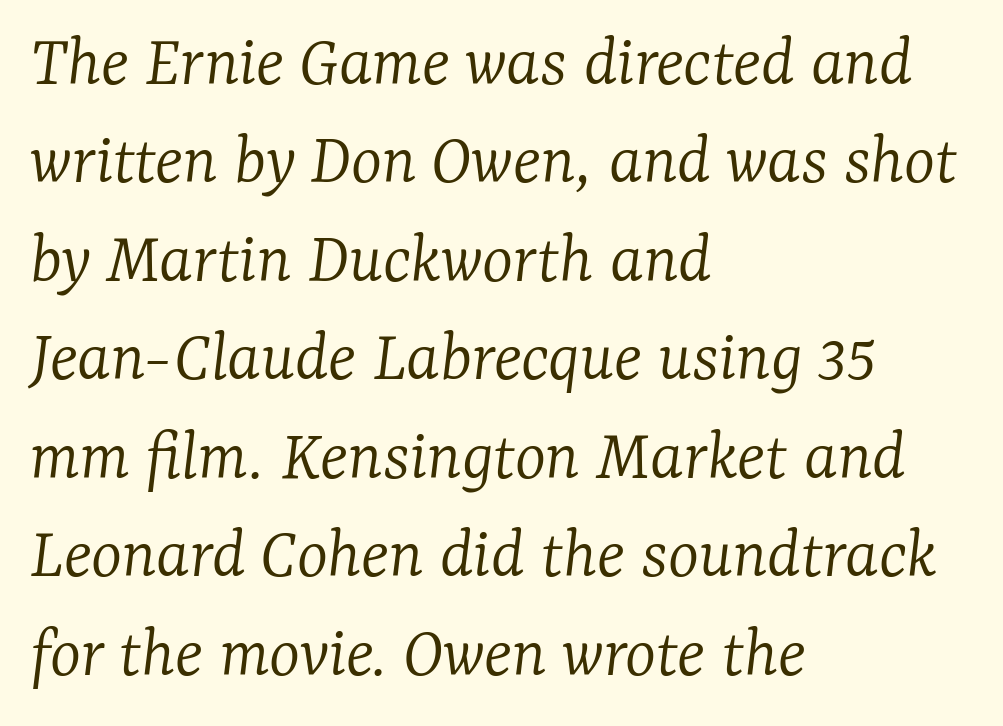
Notice how the stems are inclined rather than vertical — that's the hallmark of italics. Serifs: yes, visible at the terminals of the letterforms. You could not count columns in this text — the font is proportionally spaced. Words float on clear page, feet unadorned.
